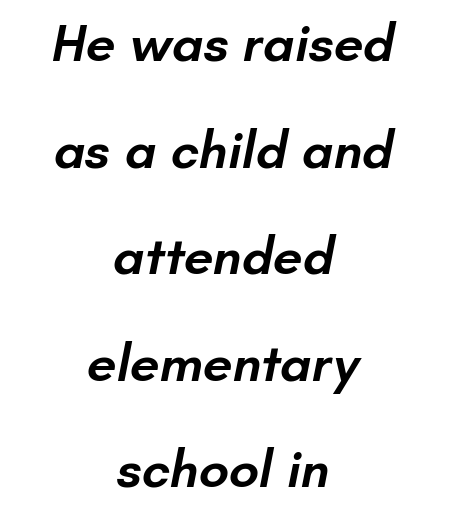
The image shows 53 px semibold sans-serif type; set centered, loose line spacing (2.01x), normal letter spacing, not underlined; low stroke contrast and a small x-height.
